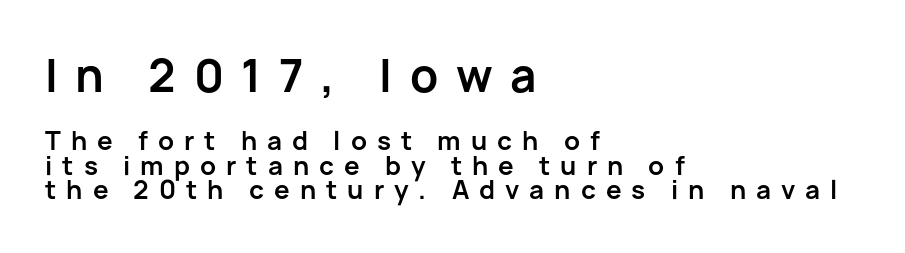
The image shows 44 px bold sans-serif type, upright; set left-aligned, tight line spacing (0.98x), unusually wide letter spacing (+0.4 em), not underlined; the first (top) block is 1.76x larger; low stroke contrast and a medium x-height.
